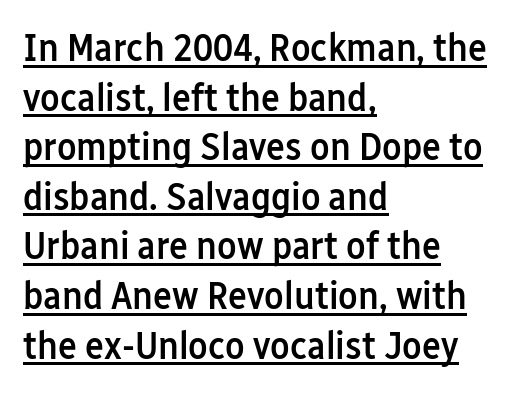
This sample uses a sans-serif face. The rag falls on the right side of this text block. The tracking reads as untouched default to a designer's eye. Proportional: the letters do not fall into vertical columns. Each glyph is drawn with semibold strokes, heavier than normal yet not fully bold.
